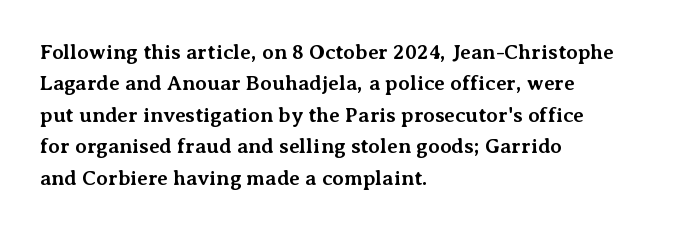
Set as a true bold cut, around the 700 mark. You can tell it's not italic because the verticals are truly vertical. Horizontally, the lines are justified to the leading edge only. Evenly set lines give the paragraph a standard silhouette. Just letters on the line, the space beneath them empty. Compared with typical body copy, the letter spacing here is the same.
